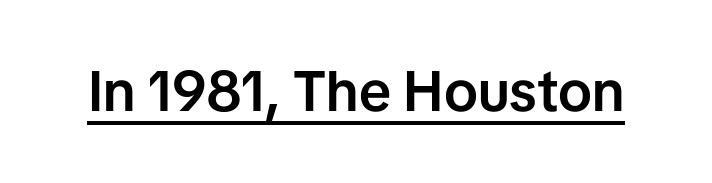
{"serif": "no", "italic": "no", "bold": "semi", "weight": "semibold", "width": "normal", "stroke_contrast": "low", "x_height": "medium", "monospaced": "no", "underline": "yes", "letter_spacing": "normal", "letter_spacing_em": 0.0, "glyph_px": 57}
